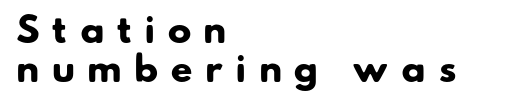
The image shows 35 px heavy sans-serif type; set left-aligned, tight line spacing (1.11x), unusually wide letter spacing (+0.36 em), not underlined; low stroke contrast and a small x-height.
